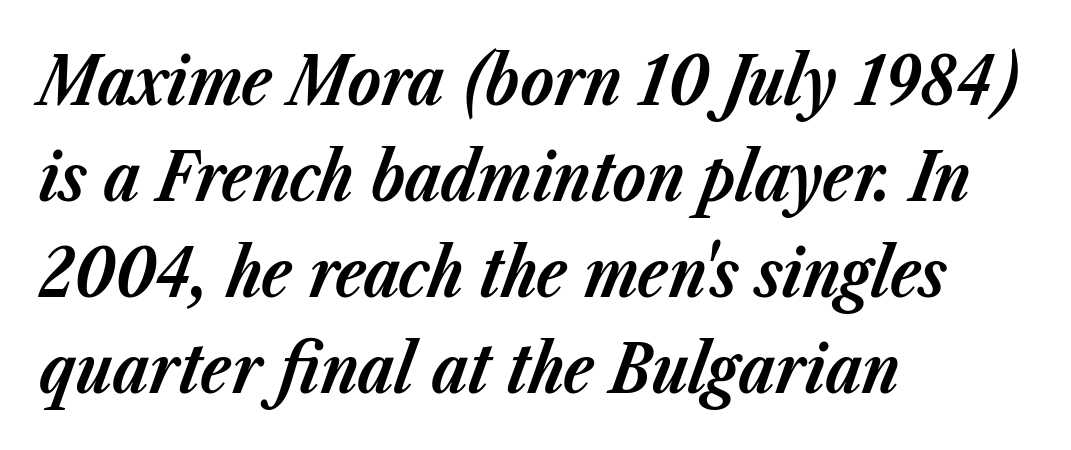
Q: Is the text bold? A: Yes.
Q: Is the text italic (slanted)? A: Yes, it leans right by about 23 degrees.
Q: Is the text underlined? A: No.
Q: How is the paragraph aligned? A: Left-aligned.
Q: Is the spacing between letters normal or unusually wide? A: Normal.
Q: Is the spacing between lines tight, normal or loose? A: Normal.
Q: Width (condensed, normal, or wide)? A: Normal.
Q: Stroke contrast? A: Low.
Q: x-height? A: Medium.
Q: Monospaced? A: No.
